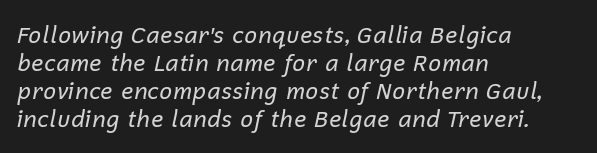
The image shows 23 px text type, italic (leaning right); set left-aligned, line spacing 1.22x, normal letter spacing, not underlined.
